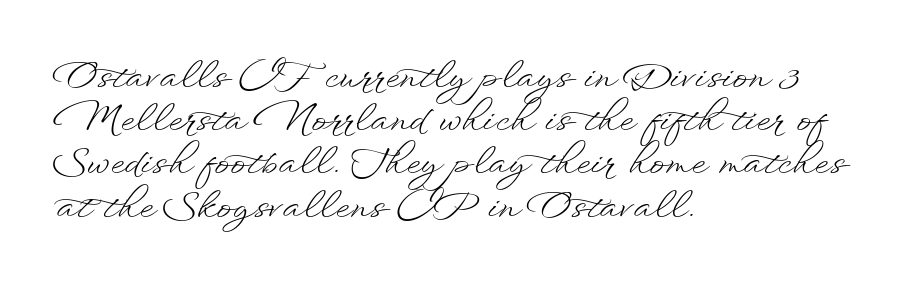
The image shows 36 px light, wide type; set left-aligned, line spacing 1.2x, normal letter spacing, not underlined; low stroke contrast and a small x-height.
